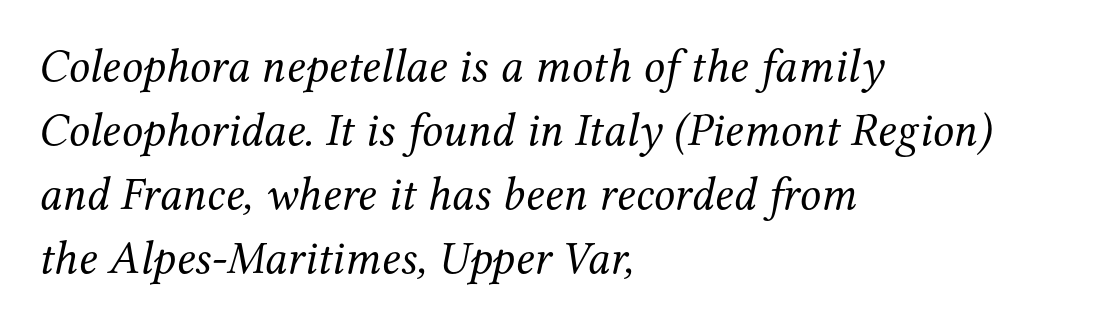
Q: Is the text bold? A: No.
Q: Is the text italic (slanted)? A: Yes, it leans right by about 12 degrees.
Q: Is the typeface a serif or a sans-serif typeface? A: Serif.
Q: Is the text underlined? A: No.
Q: How is the paragraph aligned? A: Left-aligned.
Q: Is the spacing between letters normal or unusually wide? A: Normal.
Q: Is the spacing between lines tight, normal or loose? A: Normal.
Q: Width (condensed, normal, or wide)? A: Normal.
Q: Stroke contrast? A: Medium.
Q: x-height? A: Medium.
Q: Monospaced? A: No.
